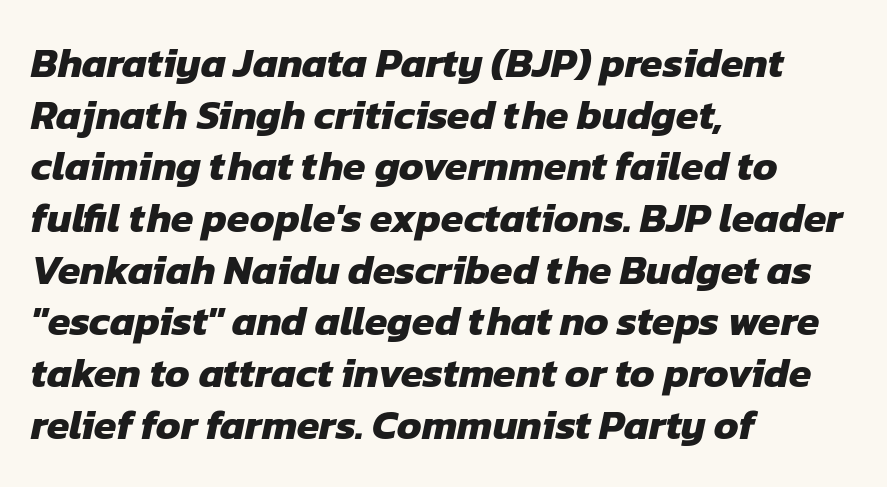
Q: Is the text bold? A: Yes.
Q: Is the typeface a serif or a sans-serif typeface? A: Sans-serif.
Q: Is the text underlined? A: No.
Q: How is the paragraph aligned? A: Left-aligned.
Q: Is the spacing between letters normal or unusually wide? A: Normal.
Q: Is the spacing between lines tight, normal or loose? A: Normal.
Q: Width (condensed, normal, or wide)? A: Normal.
Q: Stroke contrast? A: Low.
Q: x-height? A: Medium.
Q: Monospaced? A: No.
